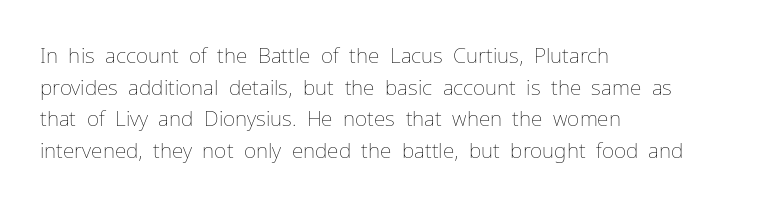
Style check: upright. Leftover space on each line is placed entirely after the last word. The rows are spaced the way most documents space them. The font is comparable to plain body text, perhaps lighter. Honestly, there is no underline to notice here at all. Nobody touched the tracking dial on this one.
